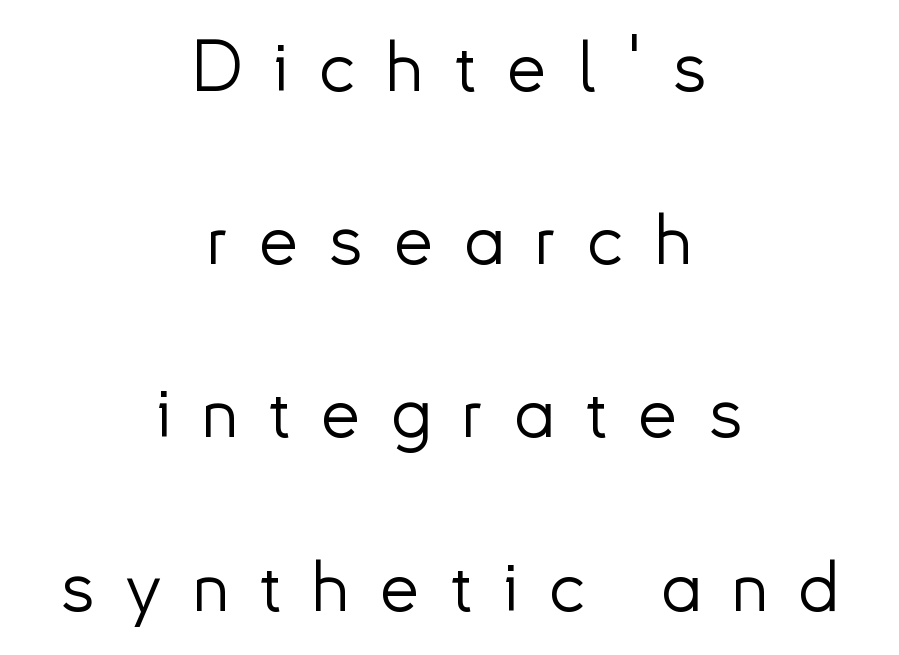
Is the type heavy? It reads as light-to-regular instead. The characters display no serif detailing; their extremities are plain. Does the lettering tilt? It doesn't — this is upright. Reading down the block, each line starts at a different indent, mirrored at its end. Honestly, the rows look like they've been pulled way apart.
